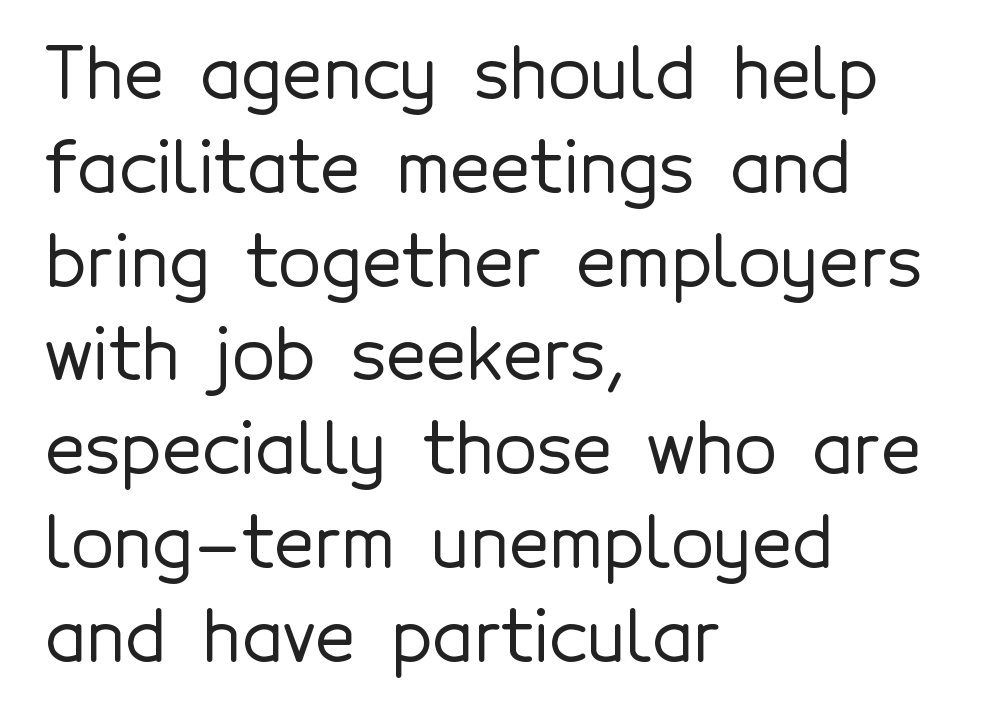
The image shows 70 px sans-serif type, upright; set left-aligned, normal line spacing (1.34x), normal letter spacing, not underlined; a medium x-height.
